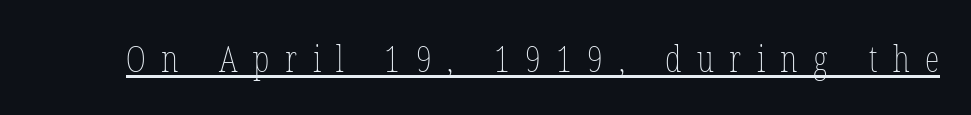
{"italic": "no", "bold": "no", "weight": "thin", "width": "condensed", "stroke_contrast": "low", "x_height": "medium", "monospaced": "no", "underline": "yes", "letter_spacing": "wide", "letter_spacing_em": 0.42, "glyph_px": 37}
